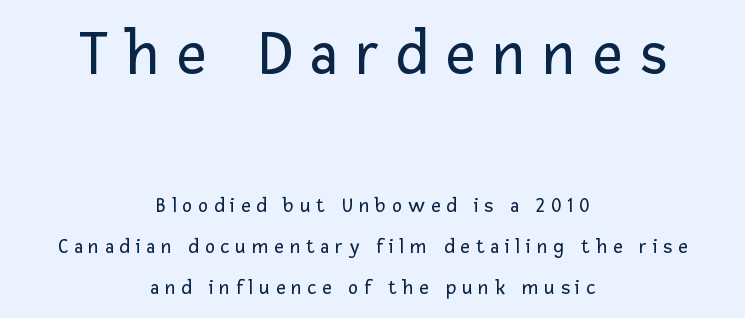
Do the characters align in a grid? No, the font is proportional. Each word looks stretched out because of the extra space between its letters. Block one is the big one; block two sits smaller underneath. Vertically, the passage feels expansive, rows floating well apart. Stems and bowls with no extra thickness — not bold.
